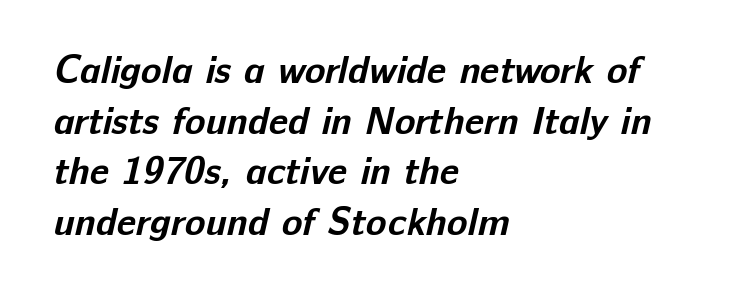
Q: Is the text bold? A: Yes.
Q: Is the typeface a serif or a sans-serif typeface? A: Sans-serif.
Q: Is the text underlined? A: No.
Q: How is the paragraph aligned? A: Left-aligned.
Q: Is the spacing between letters normal or unusually wide? A: Normal.
Q: Is the spacing between lines tight, normal or loose? A: Normal.
Q: Width (condensed, normal, or wide)? A: Normal.
Q: Stroke contrast? A: Low.
Q: x-height? A: Medium.
Q: Monospaced? A: No.
